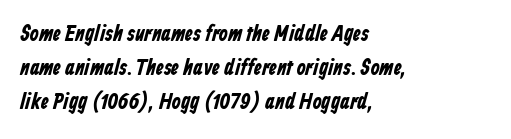
The image shows 23 px bold type; set left-aligned, normal line spacing (1.48x), normal letter spacing, not underlined.
